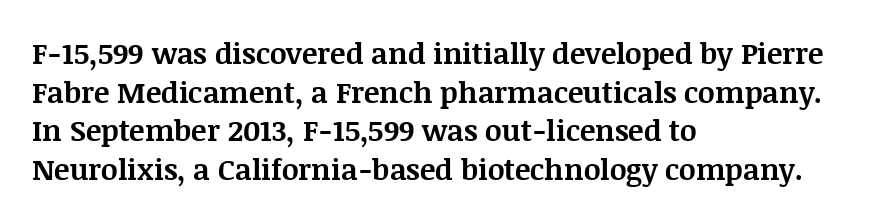
Q: Is the text bold? A: Yes.
Q: Is the text italic (slanted)? A: No, it is upright.
Q: Is the typeface a serif or a sans-serif typeface? A: Serif.
Q: Is the text underlined? A: No.
Q: How is the paragraph aligned? A: Left-aligned.
Q: Is the spacing between letters normal or unusually wide? A: Normal.
Q: Is the spacing between lines tight, normal or loose? A: Normal.
Q: Width (condensed, normal, or wide)? A: Normal.
Q: Stroke contrast? A: Medium.
Q: x-height? A: Large.
Q: Monospaced? A: No.
